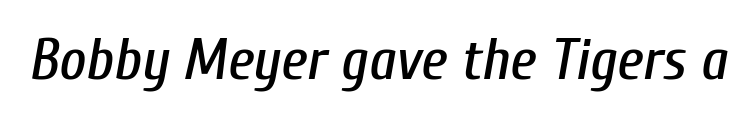
Short note: letters normally spaced. Would a proofreader flag this as italicized? Yes. Honestly, there is no underline to notice here at all. Is this a fixed-width face? No — the glyphs have proportional, varying widths.
